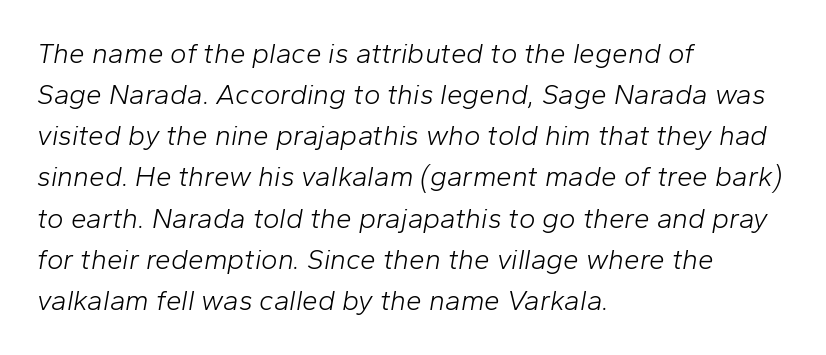
Stems and bowls with no extra thickness — not bold. Reading down the block, your eye returns to a fixed left position each line. You can tell it's italic because the verticals aren't actually vertical. Standard letterfit; no display-style spreading of the glyphs. The words here are not underlined. Looks like regular typesetting: each glyph gets only the width it needs.
